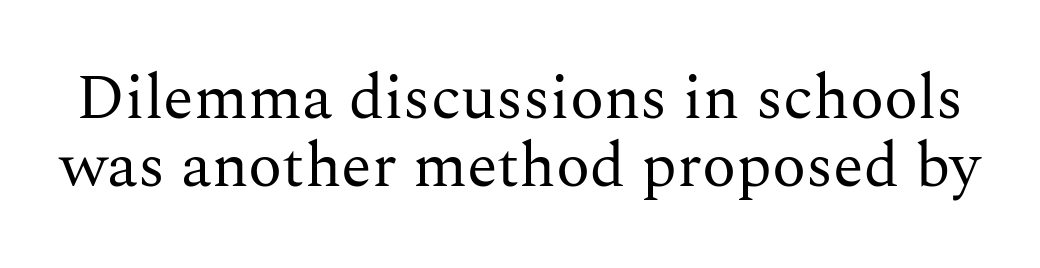
{"serif": "yes", "italic": "no", "bold": "no", "weight": "regular", "width": "normal", "stroke_contrast": "medium", "x_height": "medium", "monospaced": "no", "underline": "no", "line_spacing": "tight", "line_spacing_ratio": 1.08, "letter_spacing": "normal", "letter_spacing_em": 0.0, "glyph_px": 63}
